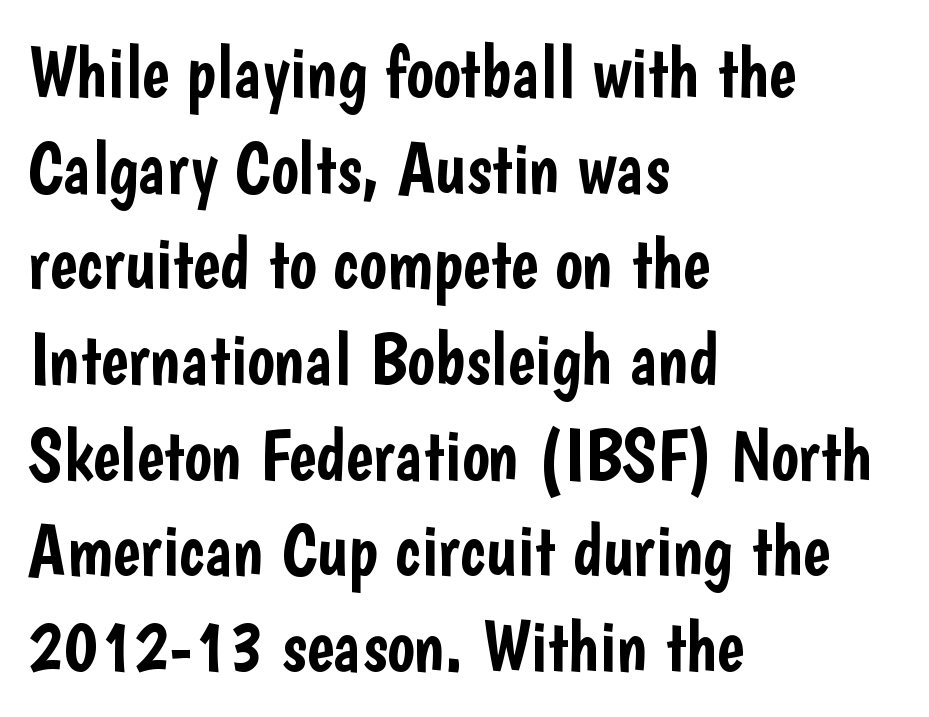
Q: Is the text italic (slanted)? A: No, it is upright.
Q: Is the typeface a serif or a sans-serif typeface? A: Sans-serif.
Q: Is the text underlined? A: No.
Q: How is the paragraph aligned? A: Left-aligned.
Q: Is the spacing between letters normal or unusually wide? A: Normal.
Q: Is the spacing between lines tight, normal or loose? A: Normal.
Q: Width (condensed, normal, or wide)? A: Condensed.
Q: Stroke contrast? A: Low.
Q: x-height? A: Medium.
Q: Monospaced? A: No.
